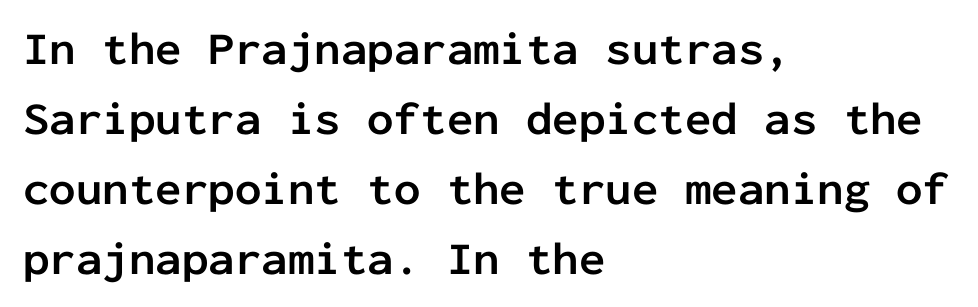
{"serif": "no", "italic": "no", "bold": "yes", "weight": "semibold", "width": "normal", "stroke_contrast": "low", "x_height": "medium", "monospaced": "yes", "underline": "no", "align": "left", "line_spacing": "normal", "line_spacing_ratio": 1.49, "letter_spacing": "normal", "letter_spacing_em": 0.0, "glyph_px": 47}
